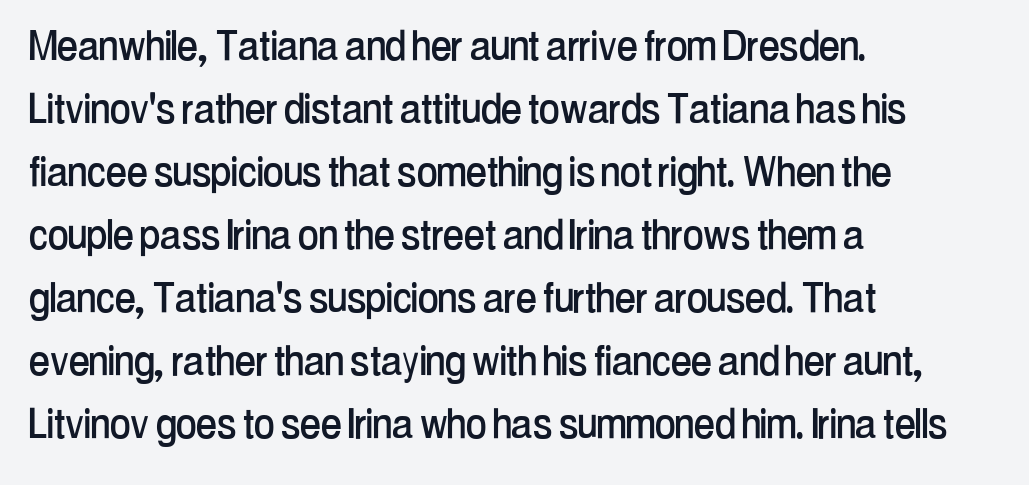
{"serif": "no", "italic": "no", "width": "condensed", "stroke_contrast": "low", "x_height": "medium", "monospaced": "no", "underline": "no", "align": "left", "line_spacing": "normal", "line_spacing_ratio": 1.26, "letter_spacing": "normal", "letter_spacing_em": 0.0, "glyph_px": 50}
